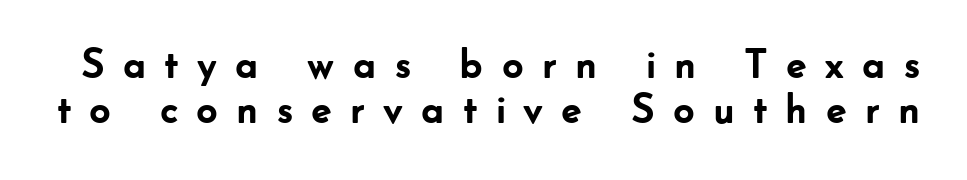
Heavy-handed strokes throughout: this text is bold. If you drew a line through each stem, it would be perfectly vertical. Do the characters align in a grid? No, the font is proportional. Leading is clearly below the norm, producing a dense column. These lines have a slow, spaced-out rhythm from letter to letter. This sample uses a sans-serif face.
